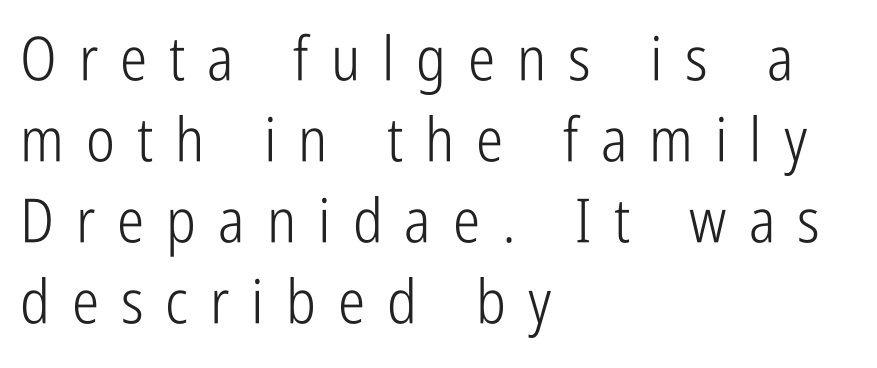
{"serif": "no", "italic": "no", "bold": "no", "weight": "light", "width": "condensed", "stroke_contrast": "low", "x_height": "medium", "monospaced": "no", "underline": "no", "align": "left", "line_spacing": "normal", "line_spacing_ratio": 1.33, "letter_spacing": "wide", "letter_spacing_em": 0.36, "glyph_px": 61}
